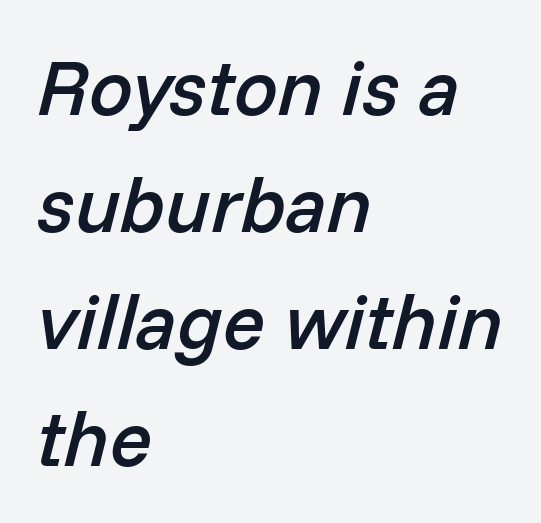
It's the slanting kind of type. A clean baseline with only descenders dipping below it. Quick note: interline space is typical. This rendering leaves character spacing at its baseline value. Typesetter's note: demi weight, one step under bold.
